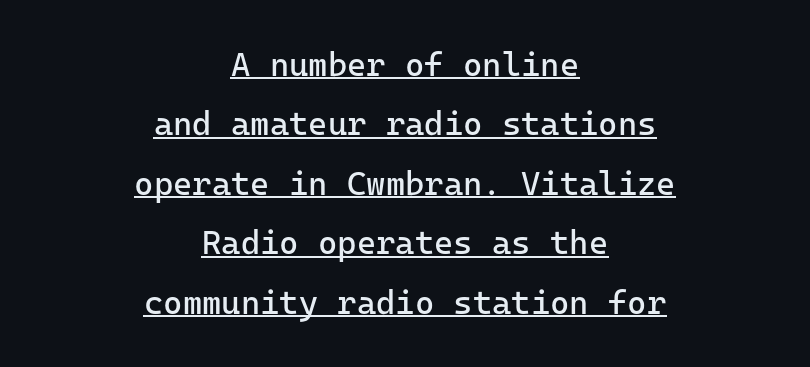
The image shows 33 px regular-weight sans-serif type, upright; set centered, line spacing 1.8x, normal letter spacing, underlined; low stroke contrast and a medium x-height.
